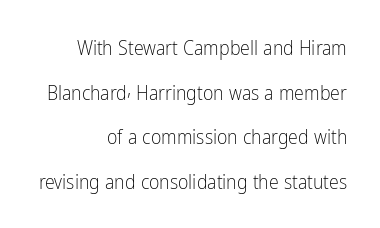
{"italic": "no", "bold": "no", "underline": "no", "align": "right", "line_spacing": "loose", "line_spacing_ratio": 2.23, "letter_spacing": "normal", "letter_spacing_em": 0.0, "glyph_px": 20}
